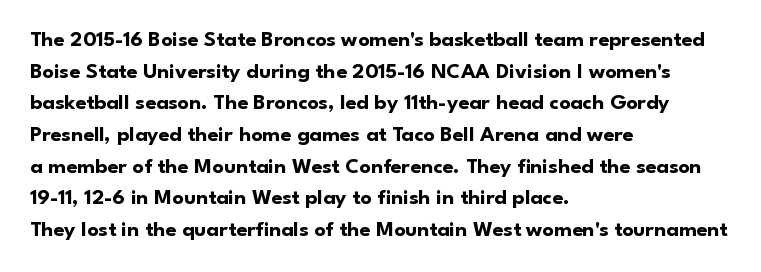
The image shows 22 px bold type, upright; set left-aligned, normal line spacing (1.44x), normal letter spacing, not underlined.
